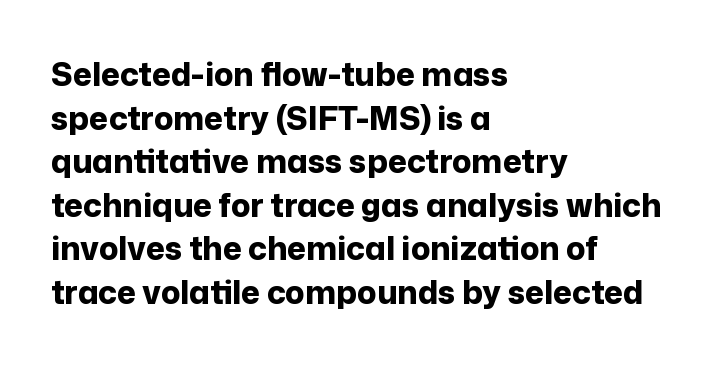
The image shows 32 px bold sans-serif type, upright; set left-aligned, normal line spacing (1.36x), normal letter spacing, not underlined; low stroke contrast and a medium x-height.
